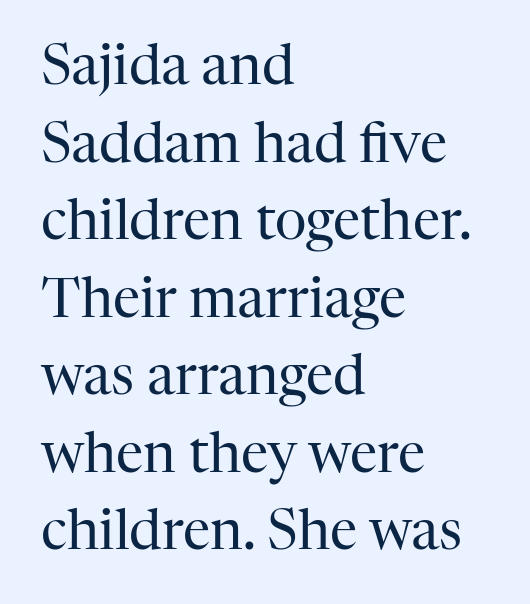
{"serif": "yes", "italic": "no", "bold": "no", "weight": "regular", "width": "normal", "stroke_contrast": "high", "x_height": "medium", "monospaced": "no", "underline": "no", "align": "left", "line_spacing": "normal", "line_spacing_ratio": 1.41, "letter_spacing": "normal", "letter_spacing_em": 0.0, "glyph_px": 55}
